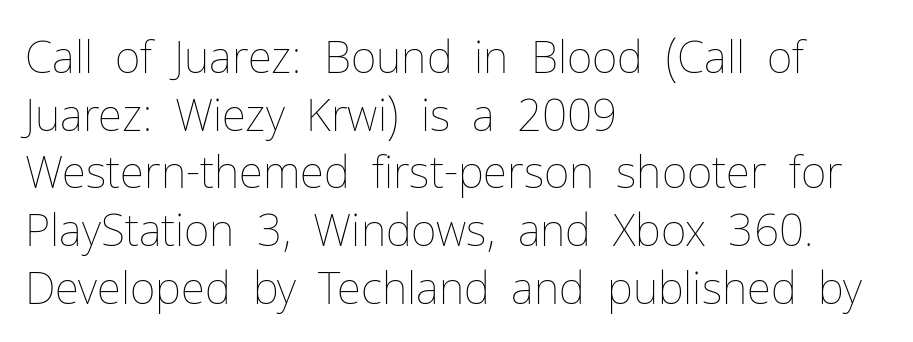
{"italic": "no", "bold": "no", "weight": "thin", "width": "normal", "stroke_contrast": "low", "x_height": "medium", "monospaced": "no", "underline": "no", "align": "left", "line_spacing": "normal", "line_spacing_ratio": 1.31, "letter_spacing": "normal", "letter_spacing_em": 0.0, "glyph_px": 44}
